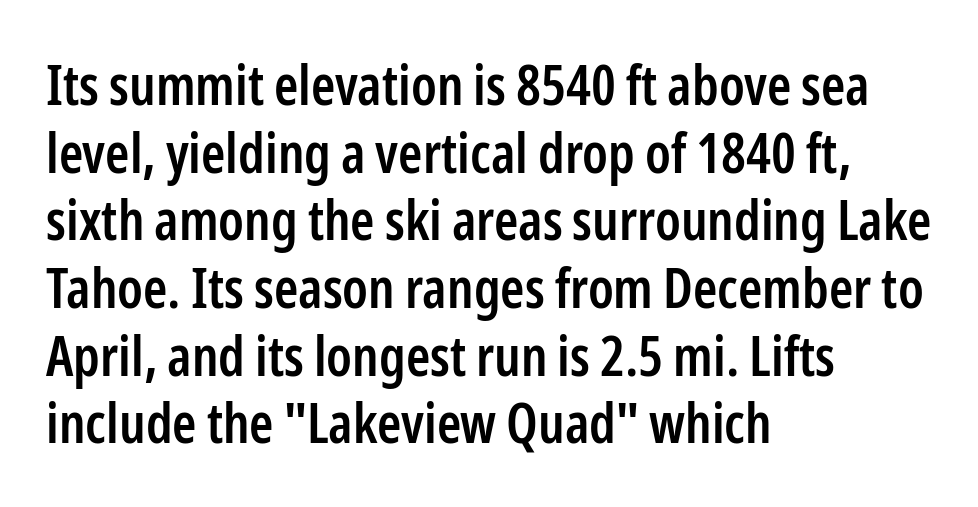
A sans-serif font was chosen for this passage. Stroke thickness is moderately raised; the sample reads as semibold. In terms of letterspacing, this is plain default setting. The paragraph has a hard left edge and a soft right edge. Tall strokes in this sample are plumb rather than angled.
